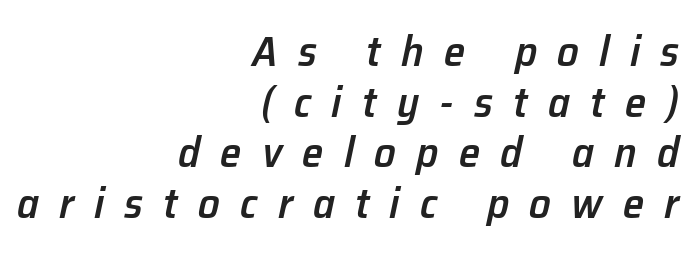
Q: Is the text bold? A: Semi-bold.
Q: Is the text italic (slanted)? A: Yes, it leans right by about 12 degrees.
Q: Is the text underlined? A: No.
Q: How is the paragraph aligned? A: Right-aligned.
Q: Is the spacing between letters normal or unusually wide? A: Unusually wide.
Q: Width (condensed, normal, or wide)? A: Normal.
Q: Stroke contrast? A: Low.
Q: x-height? A: Medium.
Q: Monospaced? A: No.
